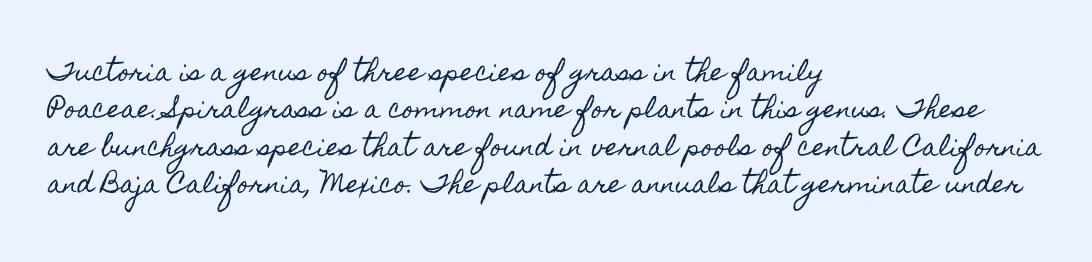
Quick note: interline space is typical. The glyphs are unaccompanied by any horizontal stroke below them. The setting favours the left margin, as ordinary paragraphs usually do.
